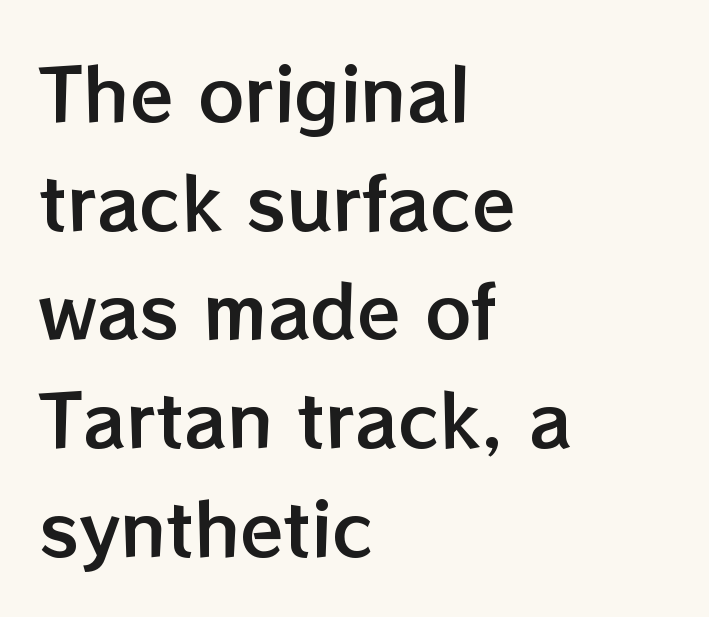
{"italic": "no", "width": "normal", "stroke_contrast": "low", "x_height": "medium", "monospaced": "no", "underline": "no", "align": "left", "line_spacing": "normal", "line_spacing_ratio": 1.53, "letter_spacing": "normal", "letter_spacing_em": 0.0, "glyph_px": 71}
